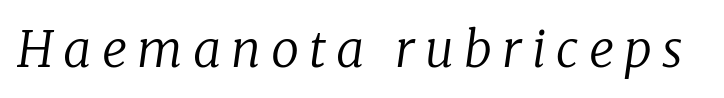
{"serif": "yes", "italic": "yes", "lean": "right", "slant_degrees": 8, "bold": "no", "weight": "regular", "width": "normal", "stroke_contrast": "low", "x_height": "medium", "monospaced": "no", "underline": "no", "letter_spacing": "wide", "letter_spacing_em": 0.2, "glyph_px": 50}
